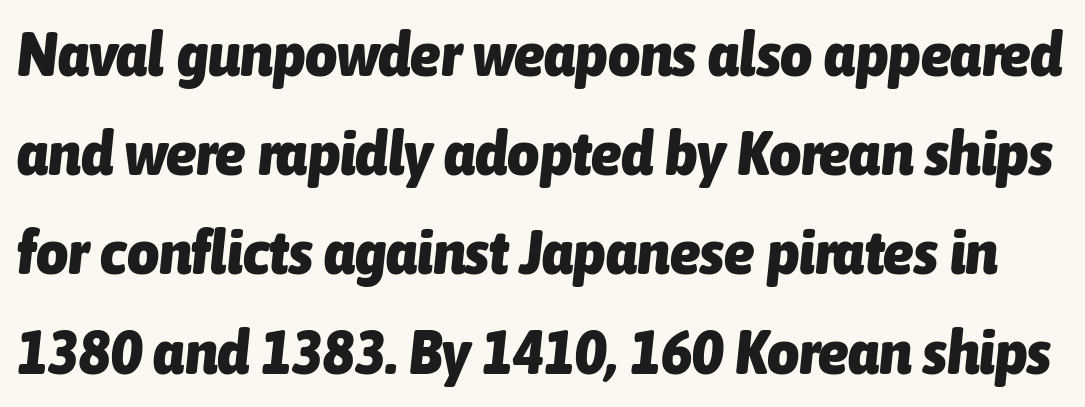
Reading down the column, the eye jumps a familiar distance to each next line. Chunky letters — that's bold for sure. Here the glyphs are tracked normally, forming tight word shapes. Looks like regular typesetting: each glyph gets only the width it needs. Just letters on the line, the space beneath them empty.
